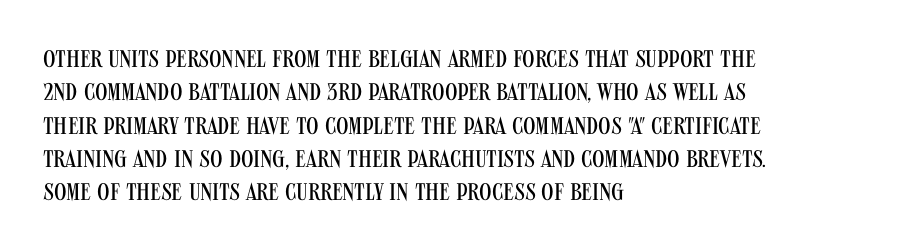
The letterforms sit at book weight or below. Posture: straight, roman, zero tilt. Tracking value appears to be zero — textbook default spacing. The passage shown stacks its lines at a standard gap. Is the block centered? No — it sits flush against the left margin. The foot of each line stays bare and open.
